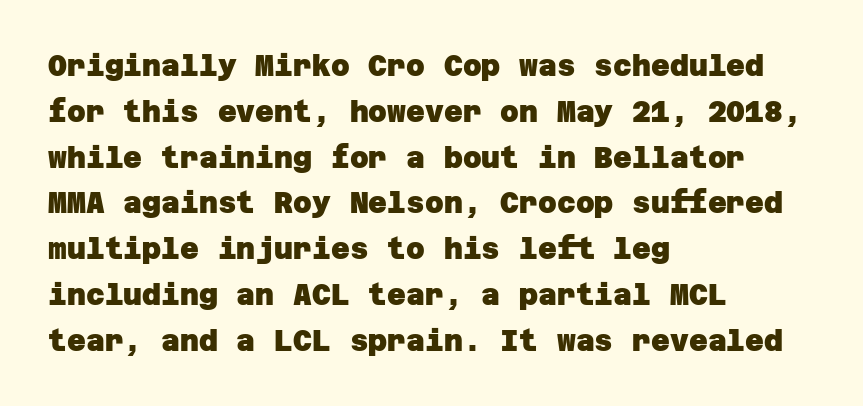
The image shows 29 px heavy sans-serif type; set left-aligned, normal line spacing (1.58x), normal letter spacing, not underlined; low stroke contrast and a large x-height.
